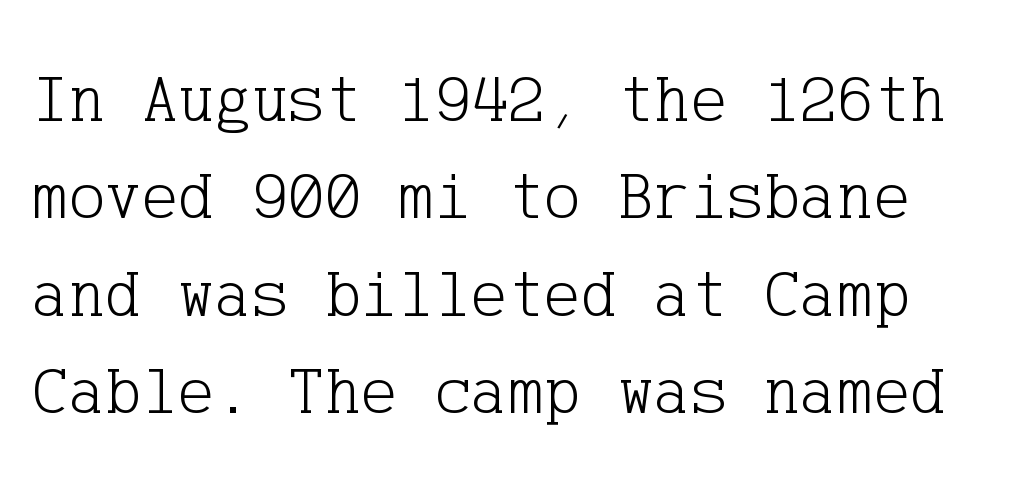
Q: Is the text bold? A: No.
Q: Is the text italic (slanted)? A: No, it is upright.
Q: Is the typeface a serif or a sans-serif typeface? A: Serif.
Q: Is the text underlined? A: No.
Q: Is the spacing between letters normal or unusually wide? A: Normal.
Q: Is the spacing between lines tight, normal or loose? A: Normal.
Q: Width (condensed, normal, or wide)? A: Normal.
Q: Stroke contrast? A: Low.
Q: x-height? A: Medium.
